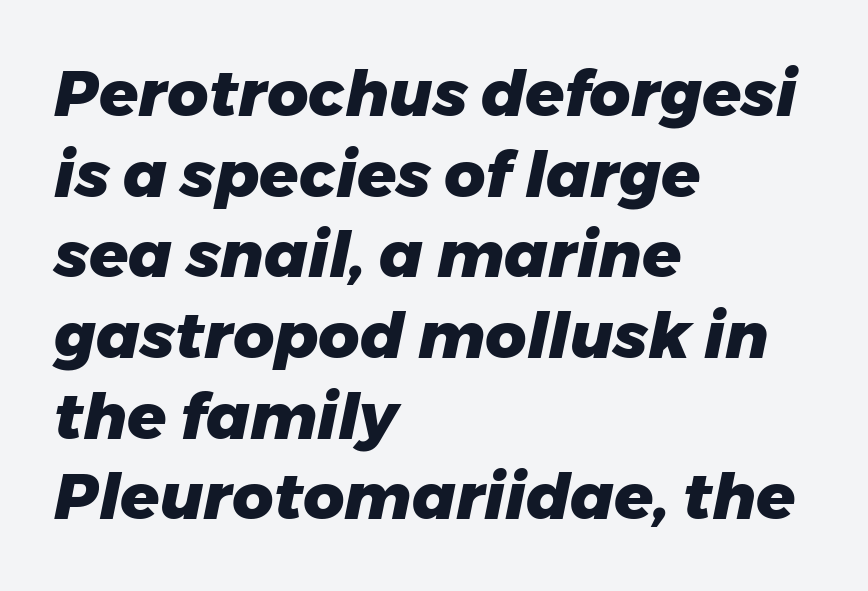
The words here are not underlined. Horizontal bands of white between lines are of average thickness. A typesetter would mark this as italic. Visually the block forms a straight wall on the left and a jagged coastline on the right. Think of a printed novel: that variable character pitch is what you see here.
